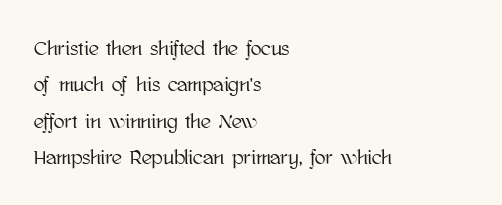
The image shows 20 px text type, upright; set left-aligned, line spacing 1.82x, normal letter spacing, not underlined.
